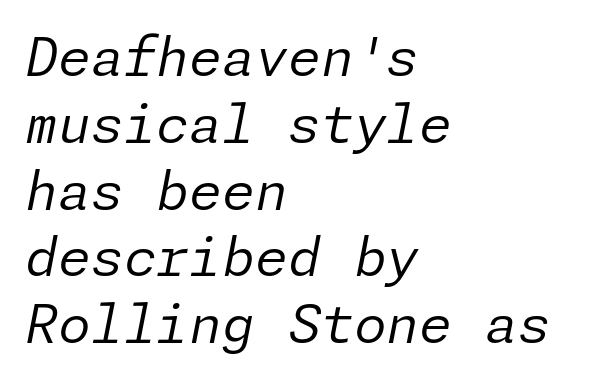
{"italic": "yes", "lean": "right", "slant_degrees": 11, "bold": "no", "weight": "regular", "width": "normal", "stroke_contrast": "low", "x_height": "medium", "underline": "no", "align": "left", "line_spacing": "normal", "line_spacing_ratio": 1.26, "letter_spacing": "normal", "letter_spacing_em": 0.0, "glyph_px": 53}
